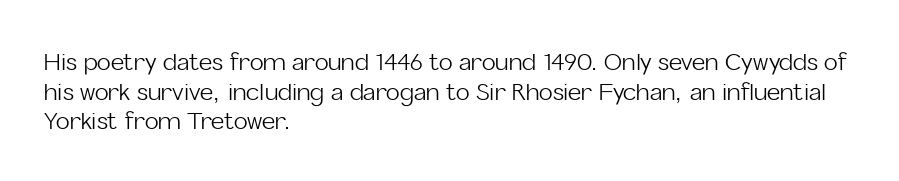
Q: Is the text bold? A: No.
Q: Is the text italic (slanted)? A: No, it is upright.
Q: Is the text underlined? A: No.
Q: How is the paragraph aligned? A: Left-aligned.
Q: Is the spacing between letters normal or unusually wide? A: Normal.
Q: Is the spacing between lines tight, normal or loose? A: Normal.
